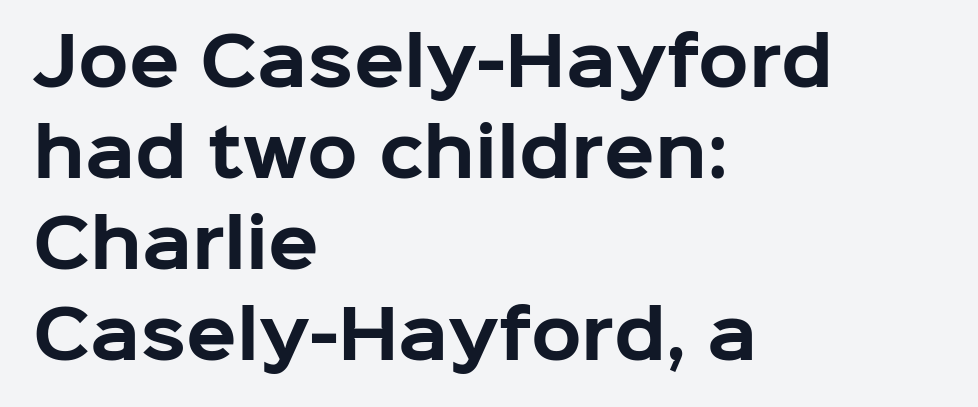
Clear beneath every line of the passage. Does the type have serifs? No, each stem ends abruptly. Does the leading feel generous? No, just average. The face used here is proportionally spaced, like ordinary book or web type. Ascenders rise straight up at ninety degrees. The setting favours the left margin, as ordinary paragraphs usually do.
